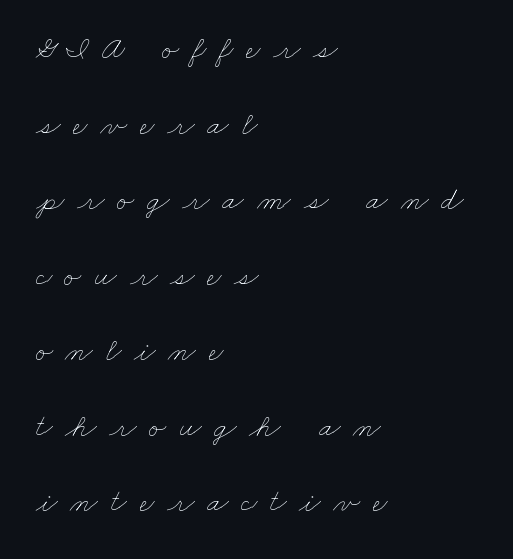
Each letter keeps its own natural width here, so spacing adapts to shape. The baseline area is clear. Caption: multi-line text, flush left, ragged right. How are the letters spaced? Widely, with obvious added tracking.
